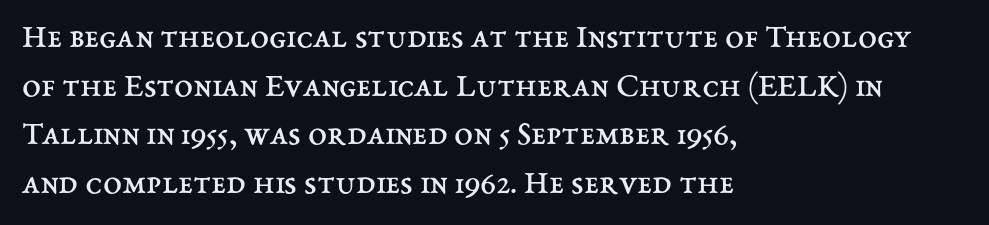
Q: Is the text bold? A: No.
Q: Is the text italic (slanted)? A: No, it is upright.
Q: Is the text underlined? A: No.
Q: How is the paragraph aligned? A: Left-aligned.
Q: Is the spacing between letters normal or unusually wide? A: Normal.
Q: Is the spacing between lines tight, normal or loose? A: Normal.
Q: Width (condensed, normal, or wide)? A: Normal.
Q: Stroke contrast? A: Medium.
Q: x-height? A: Medium.
Q: Monospaced? A: No.
